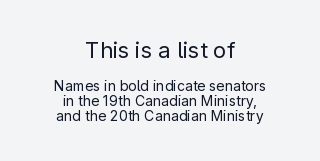
The image shows 22 px text type, upright; set centered, tight line spacing (1.06x), normal letter spacing, not underlined; the first (top) block is 1.57x larger.
